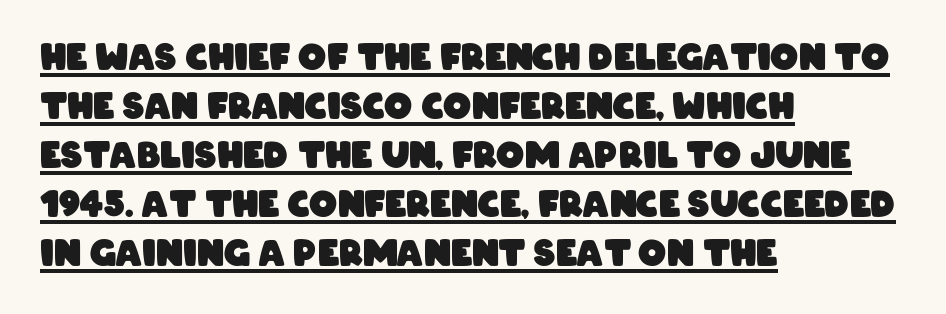
The image shows 35 px heavy, condensed sans-serif type; set left-aligned, normal line spacing (1.4x), normal letter spacing, underlined; low stroke contrast and a large x-height.
